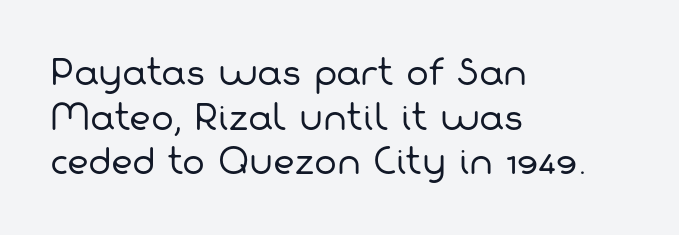
{"serif": "no", "bold": "no", "weight": "regular", "width": "normal", "stroke_contrast": "low", "x_height": "medium", "monospaced": "no", "underline": "no", "align": "left", "line_spacing": "normal", "line_spacing_ratio": 1.31, "letter_spacing": "normal", "letter_spacing_em": 0.0, "glyph_px": 34}
